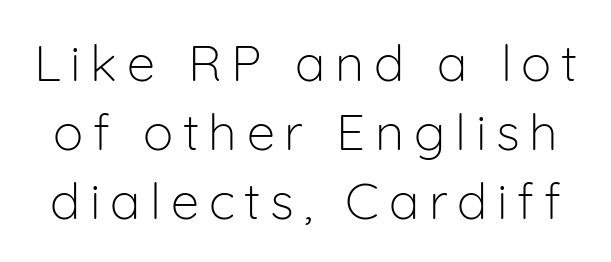
Q: Is the text bold? A: No.
Q: Is the text italic (slanted)? A: No, it is upright.
Q: Is the typeface a serif or a sans-serif typeface? A: Sans-serif.
Q: Is the text underlined? A: No.
Q: Is the spacing between lines tight, normal or loose? A: Normal.
Q: Width (condensed, normal, or wide)? A: Normal.
Q: Stroke contrast? A: Low.
Q: x-height? A: Medium.
Q: Monospaced? A: No.
